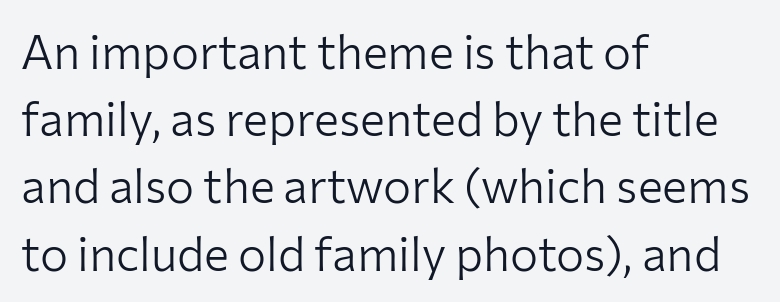
The image shows 47 px light sans-serif type, upright; set left-aligned, normal line spacing (1.43x), normal letter spacing, not underlined; low stroke contrast and a medium x-height.
